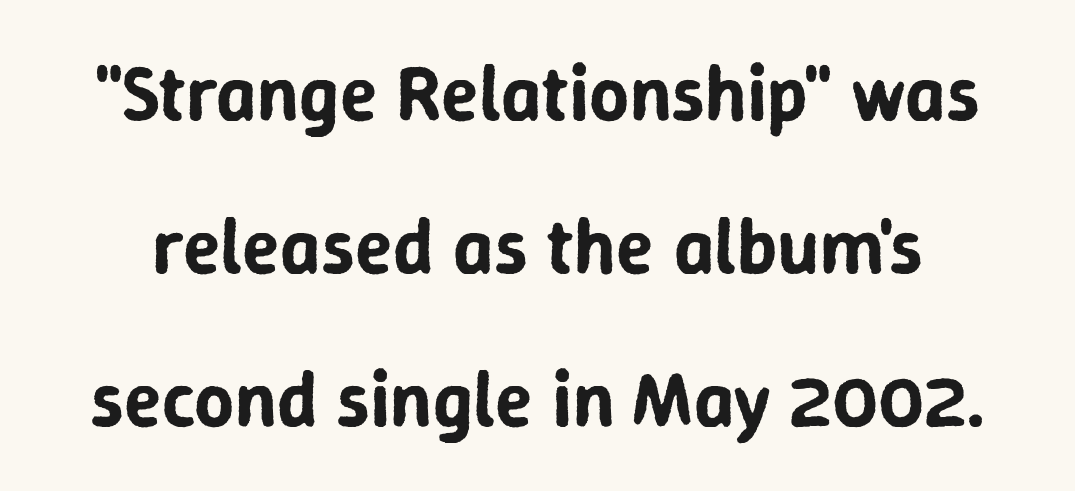
Nobody touched the tracking dial on this one. Quick note: interline space is abundant. Look at the bottom of the vertical strokes: they stop flat, with no serifs. Descenders are the only things crossing below the line.
